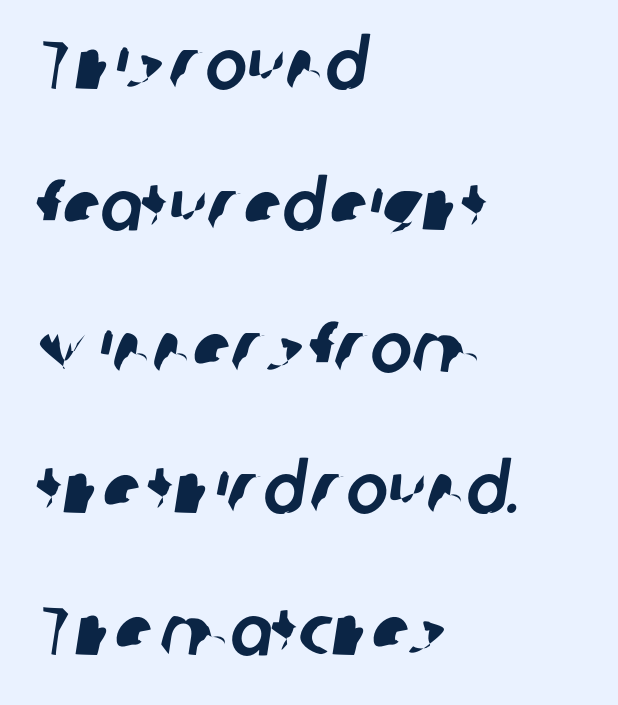
The image shows 70 px sans-serif type; set left-aligned, loose line spacing (2.02x), normal letter spacing, not underlined; low stroke contrast and a medium x-height.
